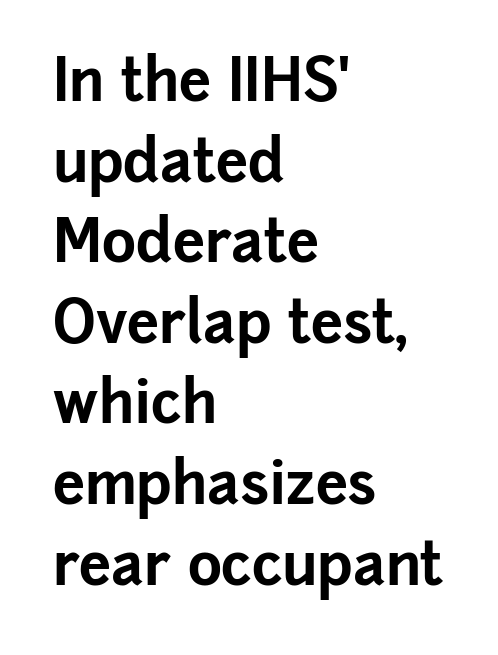
Q: Is the text bold? A: Yes.
Q: Is the text italic (slanted)? A: No, it is upright.
Q: Is the typeface a serif or a sans-serif typeface? A: Sans-serif.
Q: Is the text underlined? A: No.
Q: How is the paragraph aligned? A: Left-aligned.
Q: Is the spacing between letters normal or unusually wide? A: Normal.
Q: Is the spacing between lines tight, normal or loose? A: Normal.
Q: Width (condensed, normal, or wide)? A: Normal.
Q: Stroke contrast? A: Low.
Q: x-height? A: Medium.
Q: Monospaced? A: No.
